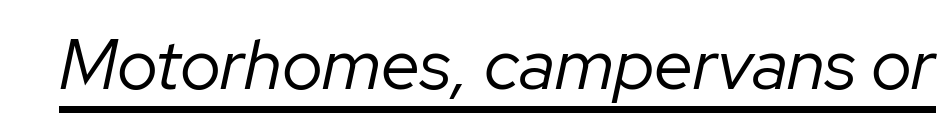
{"italic": "yes", "lean": "right", "slant_degrees": 12, "bold": "no", "weight": "regular", "width": "normal", "stroke_contrast": "low", "x_height": "medium", "monospaced": "no", "underline": "yes", "letter_spacing": "normal", "letter_spacing_em": 0.0, "glyph_px": 70}
